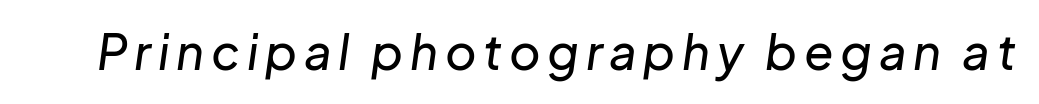
{"italic": "yes", "lean": "right", "slant_degrees": 8, "width": "normal", "stroke_contrast": "low", "x_height": "medium", "monospaced": "no", "underline": "no", "glyph_px": 48}
